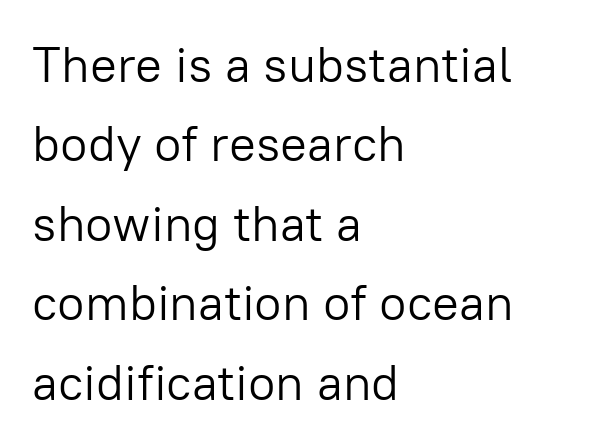
{"serif": "no", "italic": "no", "bold": "no", "weight": "light", "width": "normal", "stroke_contrast": "low", "x_height": "medium", "monospaced": "no", "underline": "no", "align": "left", "line_spacing": "normal", "line_spacing_ratio": 1.59, "letter_spacing": "normal", "letter_spacing_em": 0.0, "glyph_px": 50}
